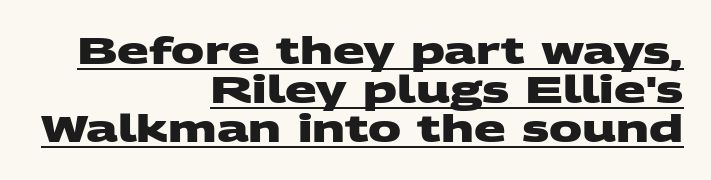
Q: Is the text bold? A: Yes.
Q: Is the typeface a serif or a sans-serif typeface? A: Sans-serif.
Q: Is the text underlined? A: Yes.
Q: How is the paragraph aligned? A: Right-aligned.
Q: Is the spacing between letters normal or unusually wide? A: Normal.
Q: Is the spacing between lines tight, normal or loose? A: Tight.
Q: Width (condensed, normal, or wide)? A: Wide.
Q: Stroke contrast? A: Medium.
Q: x-height? A: Large.
Q: Monospaced? A: No.
